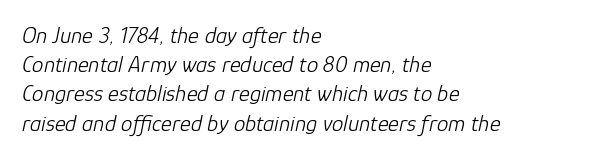
Q: Is the text bold? A: No.
Q: Is the text italic (slanted)? A: Yes, it leans right by about 12 degrees.
Q: Is the text underlined? A: No.
Q: How is the paragraph aligned? A: Left-aligned.
Q: Is the spacing between letters normal or unusually wide? A: Normal.
Q: Is the spacing between lines tight, normal or loose? A: Normal.
